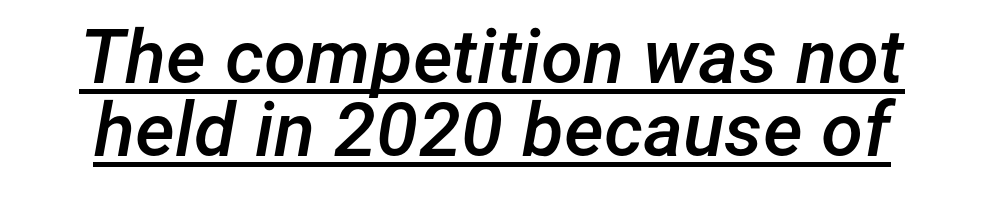
{"italic": "yes", "lean": "right", "slant_degrees": 12, "bold": "semi", "weight": "semibold", "width": "normal", "stroke_contrast": "low", "x_height": "medium", "monospaced": "no", "underline": "yes", "line_spacing": "tight", "line_spacing_ratio": 0.96, "letter_spacing": "normal", "letter_spacing_em": 0.0, "glyph_px": 76}
